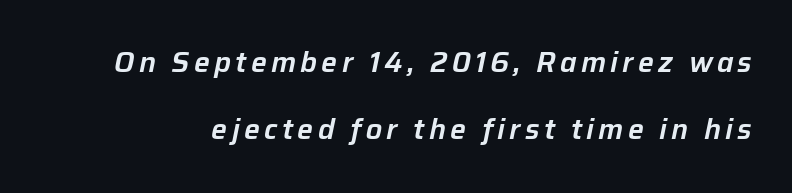
{"italic": "yes", "lean": "right", "slant_degrees": 12, "width": "normal", "stroke_contrast": "low", "x_height": "medium", "monospaced": "no", "underline": "no", "line_spacing": "loose", "line_spacing_ratio": 2.4, "glyph_px": 28}
